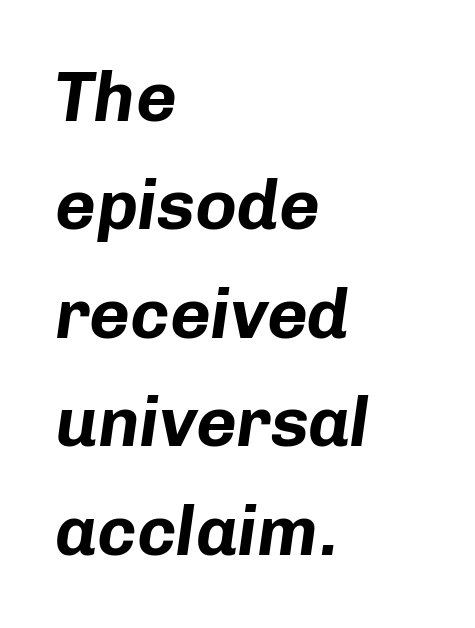
{"italic": "yes", "lean": "right", "slant_degrees": 8, "bold": "yes", "weight": "bold", "width": "normal", "stroke_contrast": "low", "x_height": "medium", "monospaced": "no", "underline": "no", "align": "left", "line_spacing": "normal", "line_spacing_ratio": 1.55, "letter_spacing": "normal", "letter_spacing_em": 0.0, "glyph_px": 70}
